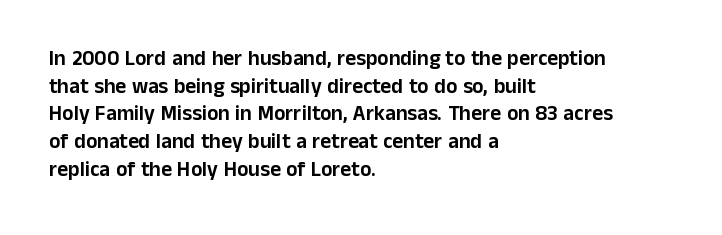
Every character sits straight up, as roman type does. Decoration check: the copy has no underline. A normal amount of white space separates one row of letters from the next. The passage shown has conventional tracking throughout.
